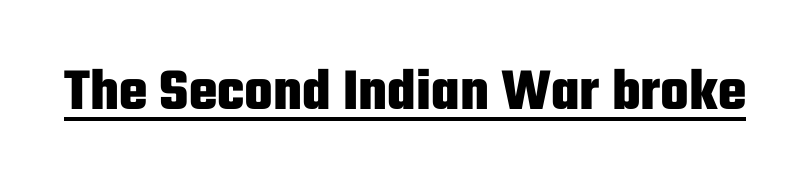
If you drew a line through each stem, it would be perfectly vertical. Stroke thickness is high; the sample reads as a true bold. The specimen includes a rule beneath the text block's lines. Type style note: lacks serifs. The face used here is proportionally spaced, like ordinary book or web type.
